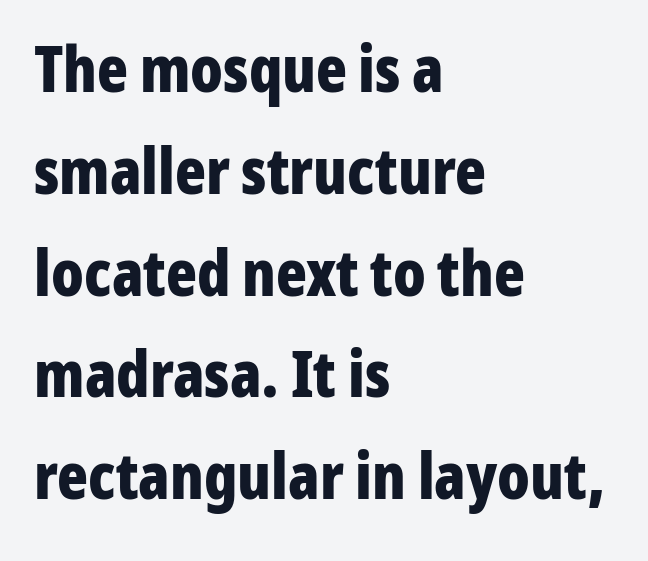
{"serif": "no", "italic": "no", "bold": "yes", "weight": "bold", "width": "condensed", "stroke_contrast": "low", "x_height": "medium", "monospaced": "no", "underline": "no", "align": "left", "line_spacing": "normal", "line_spacing_ratio": 1.59, "letter_spacing": "normal", "letter_spacing_em": 0.0, "glyph_px": 64}
